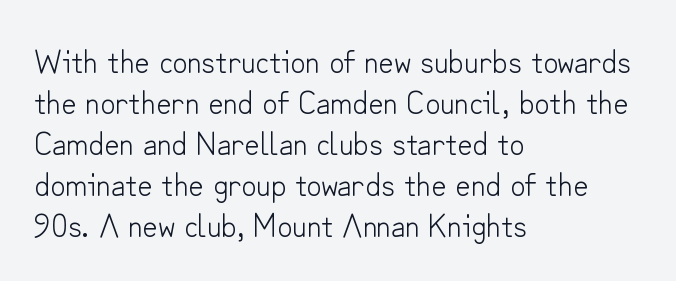
Q: Is the text bold? A: No.
Q: Is the text italic (slanted)? A: No, it is upright.
Q: Is the typeface a serif or a sans-serif typeface? A: Sans-serif.
Q: Is the text underlined? A: No.
Q: How is the paragraph aligned? A: Left-aligned.
Q: Is the spacing between letters normal or unusually wide? A: Normal.
Q: Width (condensed, normal, or wide)? A: Normal.
Q: Stroke contrast? A: Low.
Q: x-height? A: Small.
Q: Monospaced? A: No.
